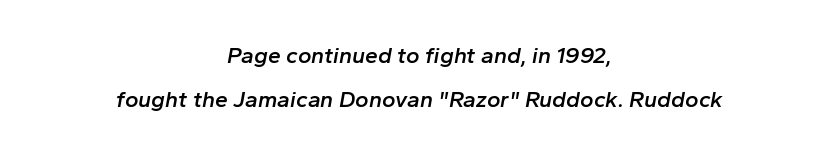
{"italic": "yes", "lean": "right", "slant_degrees": 10, "bold": "semi", "underline": "no", "align": "center", "line_spacing": "loose", "line_spacing_ratio": 1.91, "letter_spacing": "normal", "letter_spacing_em": 0.0, "glyph_px": 23}
